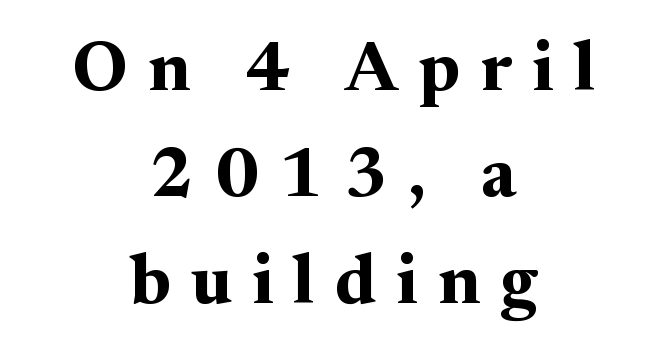
The glyphs are unaccompanied by any horizontal stroke below them. A normal amount of white space separates one row of letters from the next. The compositor balanced each line on the midline. Ordinary non-slanted type is in use.
